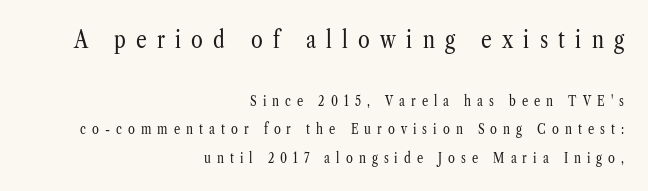
Q: Is the text bold? A: No.
Q: Is the text italic (slanted)? A: No, it is upright.
Q: Is the text underlined? A: No.
Q: How is the paragraph aligned? A: Right-aligned.
Q: Is the spacing between letters normal or unusually wide? A: Unusually wide.
Q: Is the spacing between lines tight, normal or loose? A: Loose.
Q: Which block of text is set in a larger size, the first (top) or the second (bottom)? A: The first (top) one.
